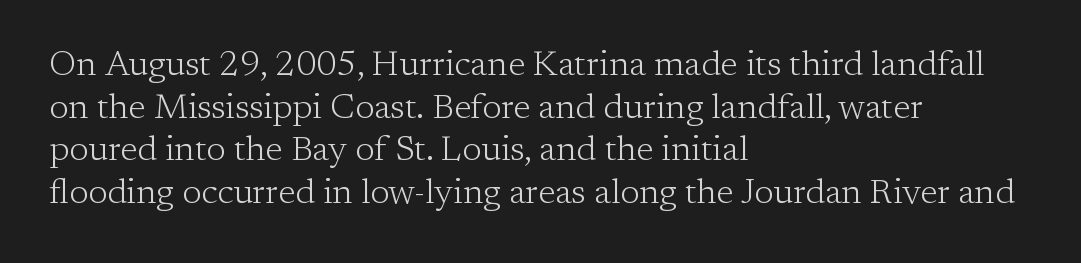
Q: Is the text bold? A: No.
Q: Is the text italic (slanted)? A: No, it is upright.
Q: Is the typeface a serif or a sans-serif typeface? A: Serif.
Q: Is the text underlined? A: No.
Q: How is the paragraph aligned? A: Left-aligned.
Q: Is the spacing between letters normal or unusually wide? A: Normal.
Q: Width (condensed, normal, or wide)? A: Normal.
Q: Stroke contrast? A: Low.
Q: x-height? A: Medium.
Q: Monospaced? A: No.
